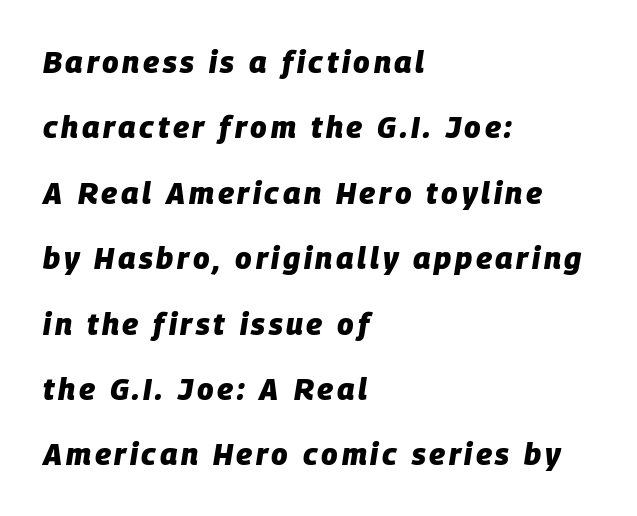
The image shows 30 px heavy type, italic (leaning right); set left-aligned, loose line spacing (2.18x), not underlined; low stroke contrast and a large x-height.
